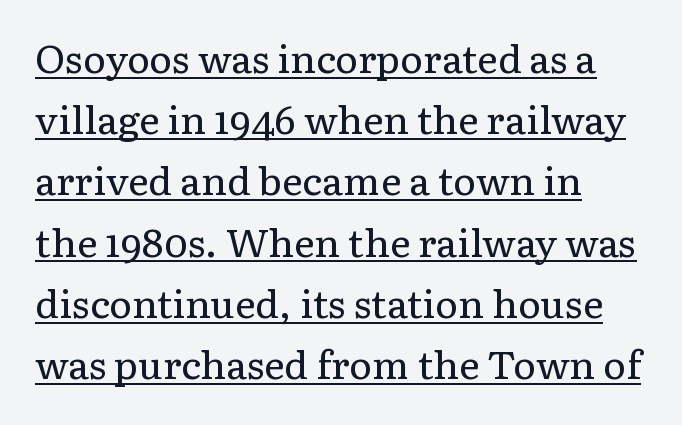
Q: Is the text bold? A: No.
Q: Is the text italic (slanted)? A: No, it is upright.
Q: Is the typeface a serif or a sans-serif typeface? A: Serif.
Q: Is the text underlined? A: Yes.
Q: How is the paragraph aligned? A: Left-aligned.
Q: Is the spacing between letters normal or unusually wide? A: Normal.
Q: Is the spacing between lines tight, normal or loose? A: Normal.
Q: Width (condensed, normal, or wide)? A: Normal.
Q: Stroke contrast? A: Low.
Q: x-height? A: Medium.
Q: Monospaced? A: No.
